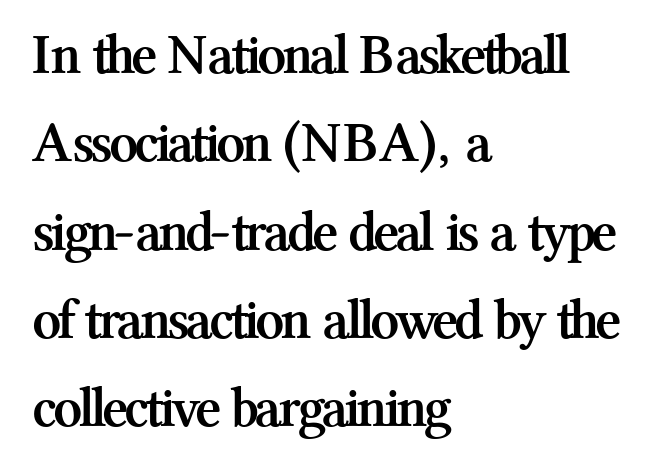
{"serif": "yes", "italic": "no", "bold": "yes", "weight": "semibold", "width": "normal", "stroke_contrast": "medium", "x_height": "medium", "monospaced": "no", "underline": "no", "align": "left", "line_spacing": "normal", "line_spacing_ratio": 1.55, "letter_spacing": "normal", "letter_spacing_em": 0.0, "glyph_px": 57}
